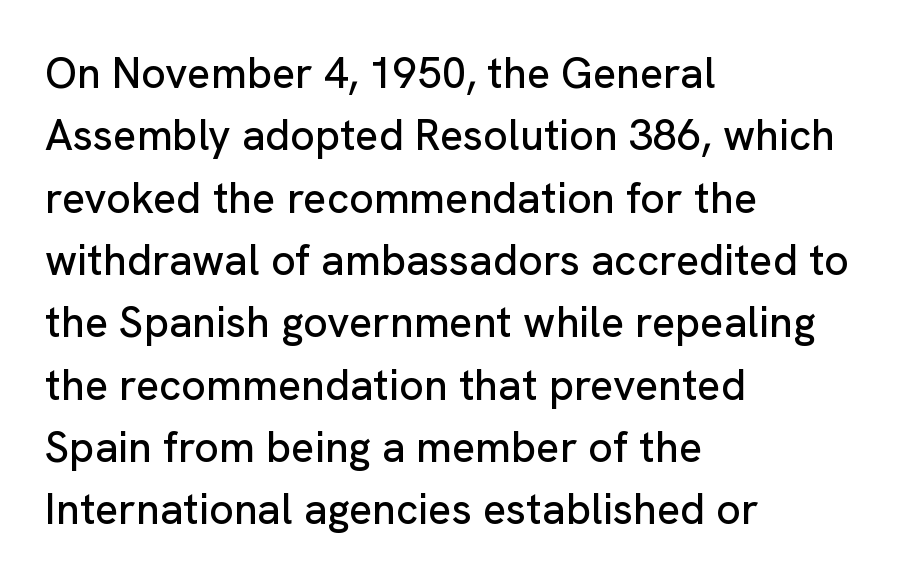
Q: Is the text italic (slanted)? A: No, it is upright.
Q: Is the typeface a serif or a sans-serif typeface? A: Sans-serif.
Q: Is the text underlined? A: No.
Q: How is the paragraph aligned? A: Left-aligned.
Q: Is the spacing between letters normal or unusually wide? A: Normal.
Q: Is the spacing between lines tight, normal or loose? A: Normal.
Q: Width (condensed, normal, or wide)? A: Normal.
Q: Stroke contrast? A: Low.
Q: x-height? A: Medium.
Q: Monospaced? A: No.
